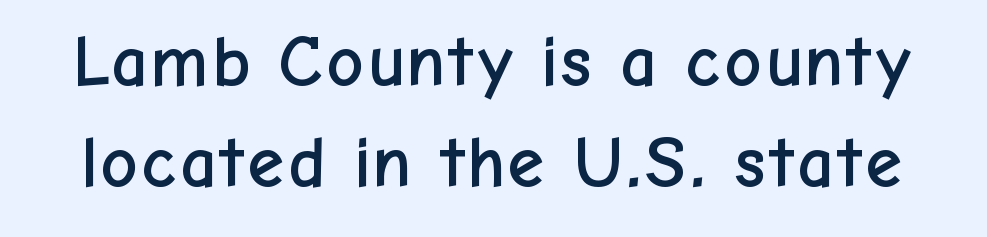
{"serif": "no", "italic": "no", "width": "normal", "stroke_contrast": "low", "x_height": "medium", "monospaced": "no", "underline": "no", "line_spacing": "normal", "line_spacing_ratio": 1.38, "letter_spacing": "normal", "letter_spacing_em": 0.0, "glyph_px": 73}
